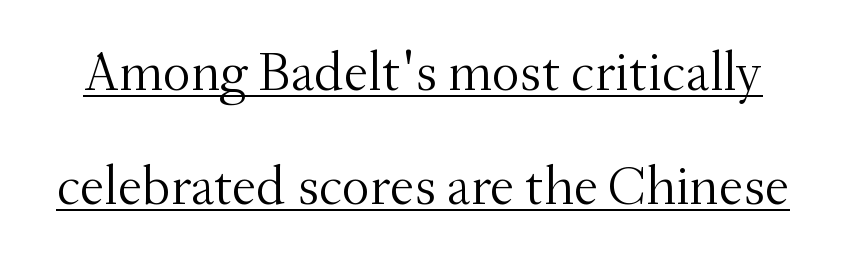
Italic? Not at all — the glyphs are vertical. The glyphs are accompanied by a horizontal stroke just below them. No letter is thick-stroked: the sample isn't bold. Does the leading feel generous? Absolutely, it's lavish.
